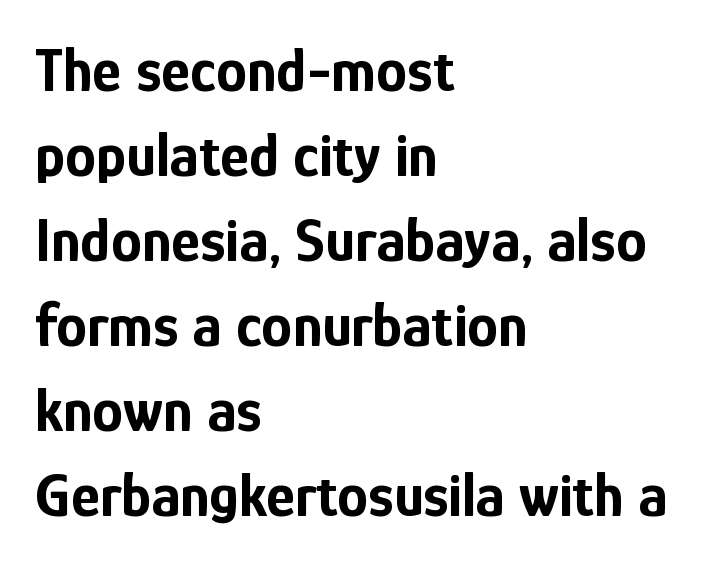
The image shows 62 px bold, condensed sans-serif type, upright; set left-aligned, normal line spacing (1.37x), normal letter spacing, not underlined; low stroke contrast and a medium x-height.
